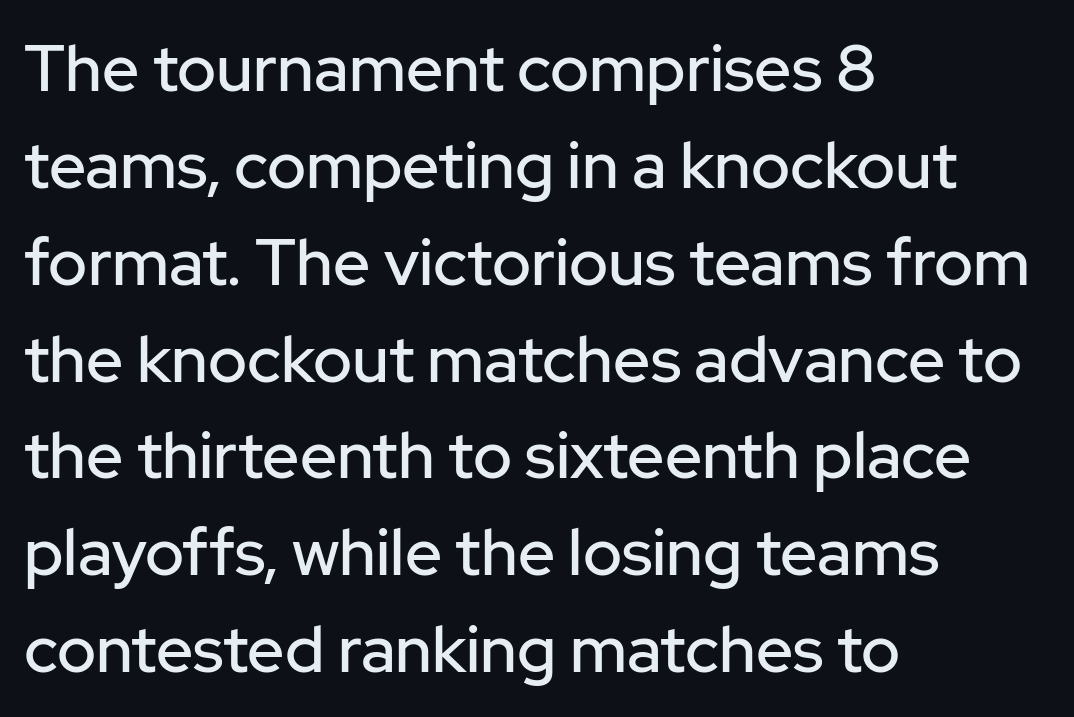
{"serif": "no", "italic": "no", "width": "normal", "stroke_contrast": "low", "x_height": "medium", "monospaced": "no", "underline": "no", "align": "left", "line_spacing": "normal", "line_spacing_ratio": 1.49, "letter_spacing": "normal", "letter_spacing_em": 0.0, "glyph_px": 65}
